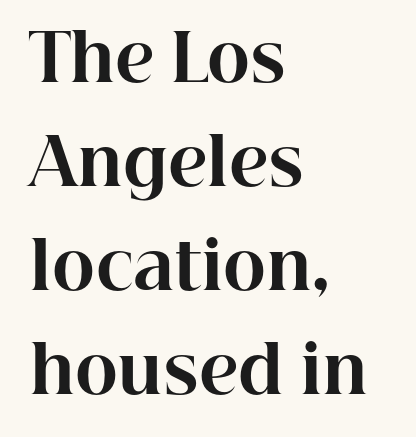
Q: Is the text bold? A: Yes.
Q: Is the text italic (slanted)? A: No, it is upright.
Q: Is the typeface a serif or a sans-serif typeface? A: Serif.
Q: Is the text underlined? A: No.
Q: How is the paragraph aligned? A: Left-aligned.
Q: Is the spacing between letters normal or unusually wide? A: Normal.
Q: Is the spacing between lines tight, normal or loose? A: Normal.
Q: Width (condensed, normal, or wide)? A: Normal.
Q: Stroke contrast? A: High.
Q: x-height? A: Medium.
Q: Monospaced? A: No.
